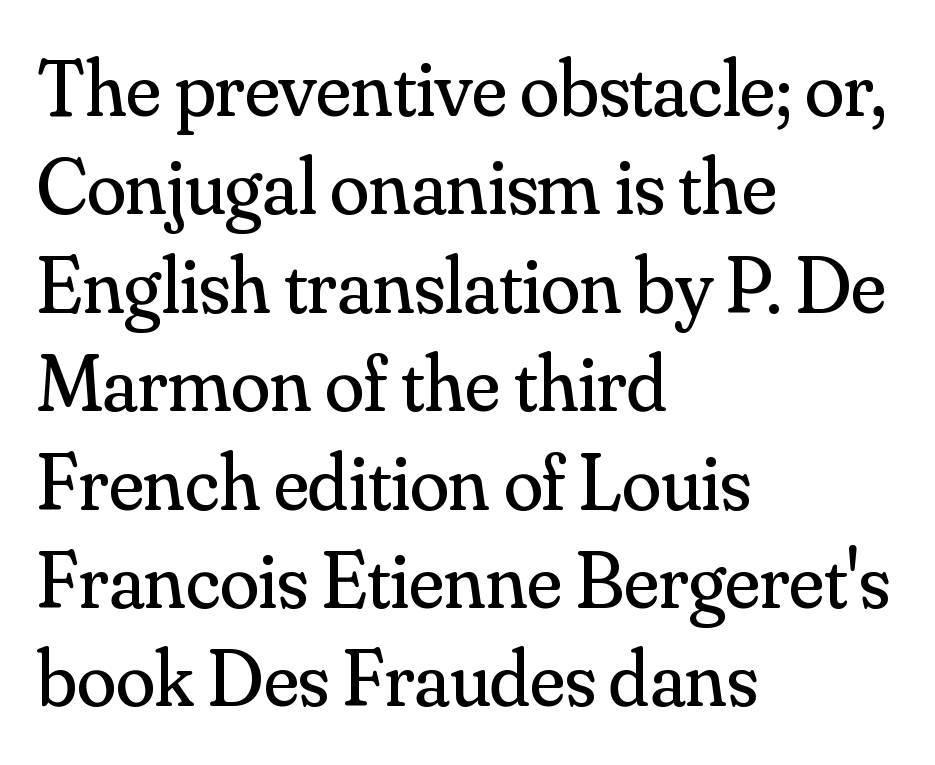
{"serif": "yes", "italic": "no", "bold": "no", "weight": "regular", "width": "normal", "stroke_contrast": "medium", "x_height": "small", "monospaced": "no", "underline": "no", "align": "left", "line_spacing_ratio": 1.23, "letter_spacing": "normal", "letter_spacing_em": 0.0, "glyph_px": 80}
